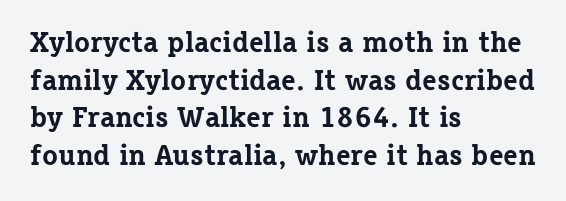
{"serif": "yes", "italic": "no", "bold": "yes", "weight": "bold", "width": "normal", "stroke_contrast": "low", "x_height": "medium", "monospaced": "no", "underline": "no", "align": "left", "line_spacing": "normal", "line_spacing_ratio": 1.3, "letter_spacing": "normal", "letter_spacing_em": 0.0, "glyph_px": 29}
